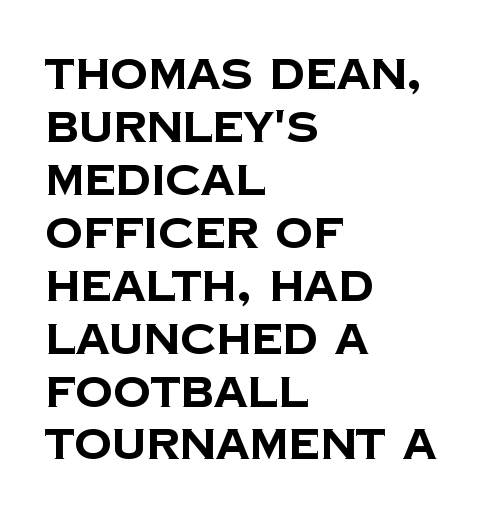
{"serif": "no", "bold": "yes", "weight": "bold", "width": "normal", "stroke_contrast": "low", "x_height": "large", "monospaced": "no", "underline": "no", "align": "left", "line_spacing": "normal", "line_spacing_ratio": 1.26, "letter_spacing": "normal", "letter_spacing_em": 0.0, "glyph_px": 42}
